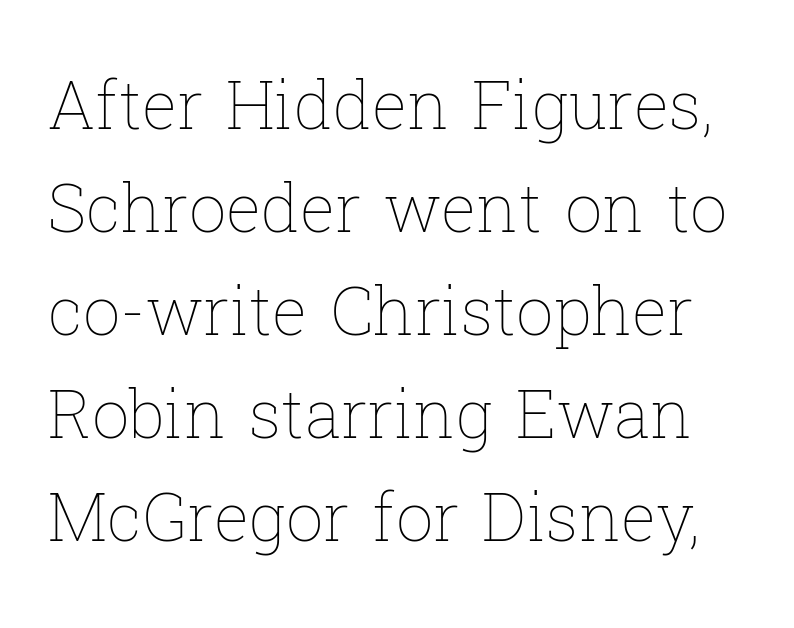
The rows are spaced the way most documents space them. Is the type heavy? It reads as light-to-regular instead. Looks like regular typesetting: each glyph gets only the width it needs. Nobody touched the tracking dial on this one.
